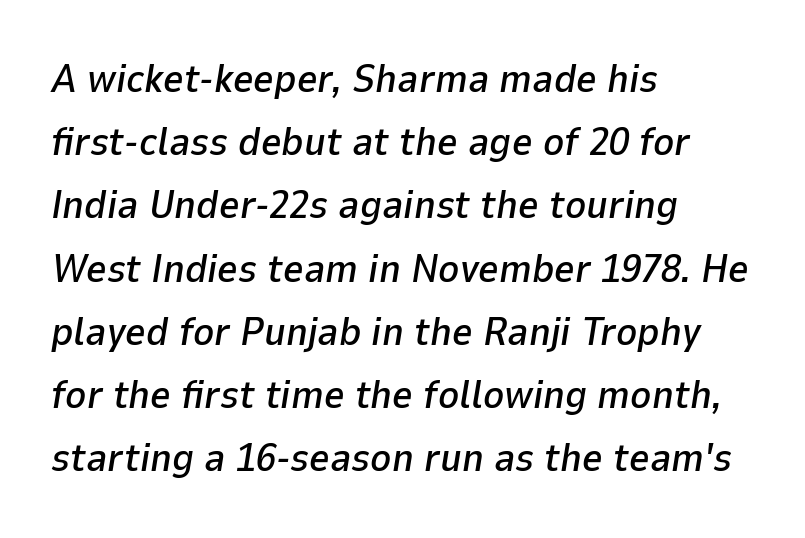
Q: Is the text italic (slanted)? A: Yes, it leans right by about 9 degrees.
Q: Is the text underlined? A: No.
Q: How is the paragraph aligned? A: Left-aligned.
Q: Is the spacing between letters normal or unusually wide? A: Normal.
Q: Is the spacing between lines tight, normal or loose? A: Normal.
Q: Width (condensed, normal, or wide)? A: Normal.
Q: Stroke contrast? A: Low.
Q: x-height? A: Medium.
Q: Monospaced? A: No.
